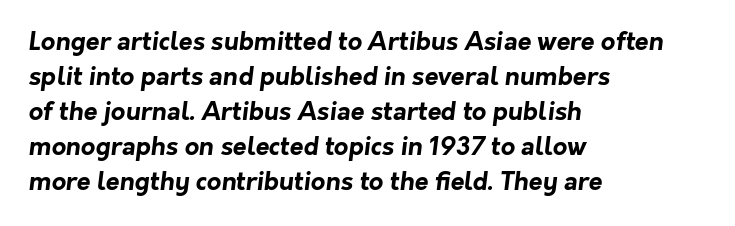
Q: Is the text bold? A: Yes.
Q: Is the text underlined? A: No.
Q: How is the paragraph aligned? A: Left-aligned.
Q: Is the spacing between letters normal or unusually wide? A: Normal.
Q: Is the spacing between lines tight, normal or loose? A: Normal.
